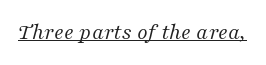
The image shows 23 px text type, italic (leaning right); set normal letter spacing, underlined.
